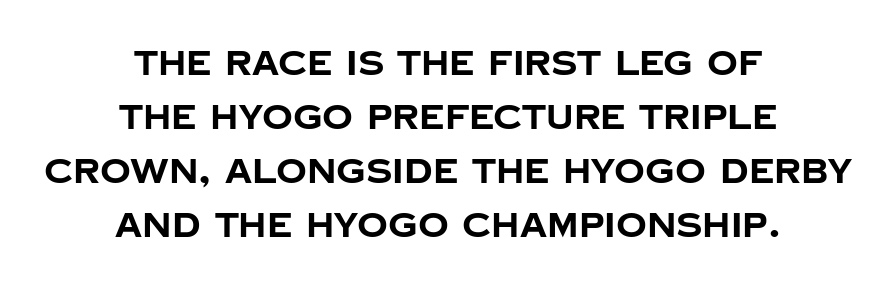
The image shows 34 px bold sans-serif type, upright; set centered, normal line spacing (1.59x), normal letter spacing, not underlined; low stroke contrast and a large x-height.
